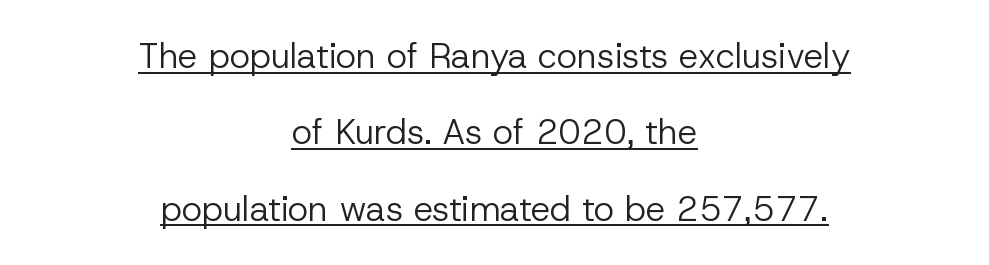
Q: Is the text bold? A: No.
Q: Is the text italic (slanted)? A: No, it is upright.
Q: Is the typeface a serif or a sans-serif typeface? A: Sans-serif.
Q: Is the text underlined? A: Yes.
Q: How is the paragraph aligned? A: Centered.
Q: Is the spacing between letters normal or unusually wide? A: Normal.
Q: Is the spacing between lines tight, normal or loose? A: Loose.
Q: Width (condensed, normal, or wide)? A: Normal.
Q: Stroke contrast? A: Low.
Q: x-height? A: Medium.
Q: Monospaced? A: No.
